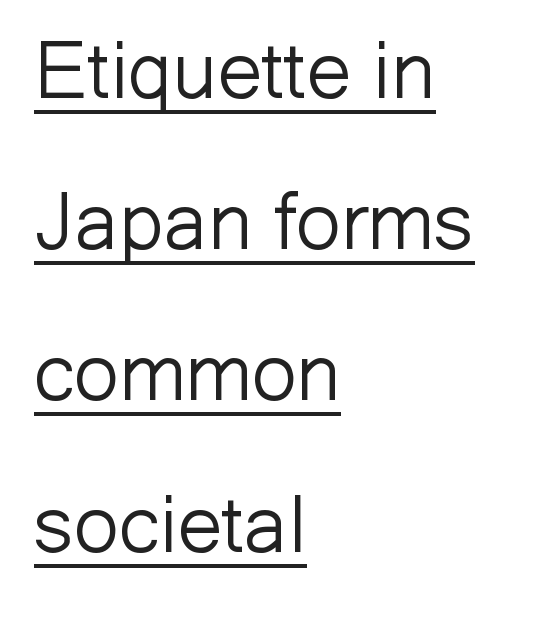
The image shows 80 px light sans-serif type, upright; set left-aligned, line spacing 1.89x, normal letter spacing, underlined; low stroke contrast and a medium x-height.
